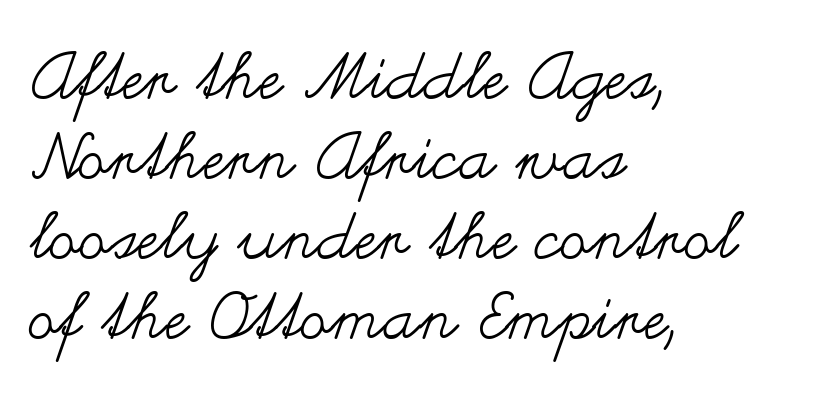
The image shows 64 px regular-weight, wide type; set left-aligned, normal line spacing (1.25x), normal letter spacing, not underlined; medium stroke contrast and a small x-height.
